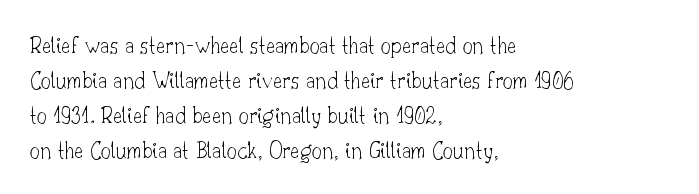
{"italic": "no", "bold": "no", "underline": "no", "align": "left", "line_spacing": "normal", "line_spacing_ratio": 1.4, "letter_spacing": "normal", "letter_spacing_em": 0.0, "glyph_px": 25}
